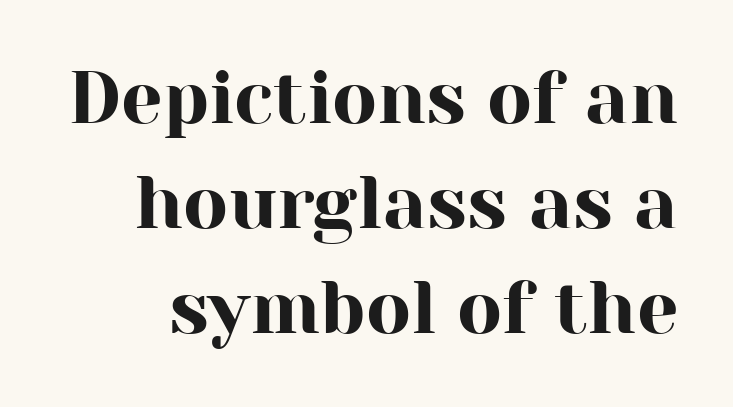
The face used here is proportionally spaced, like ordinary book or web type. Letters rest on an invisible, unmarked baseline. The horizontal fit of the characters is conventional and even. A normal amount of white space separates one row of letters from the next. Old-style or modern, the face here clearly has serifs. These lines were composed using upright roman letters.
